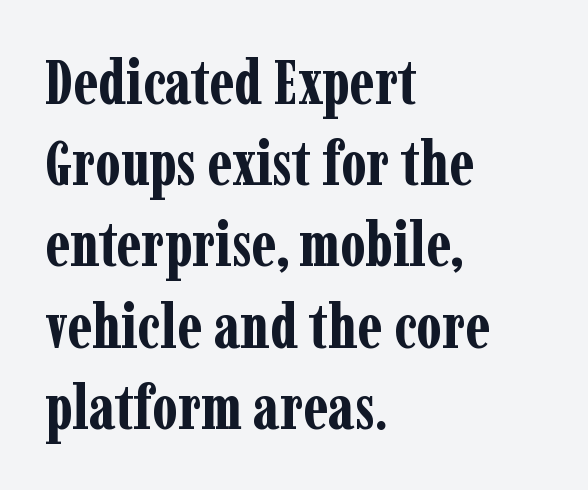
Each letter keeps its own natural width here, so spacing adapts to shape. The lines sit at an ordinary, default distance from one another. Between one letter and the next there's only the usual sliver of space. Check under the words: just untouched page.
